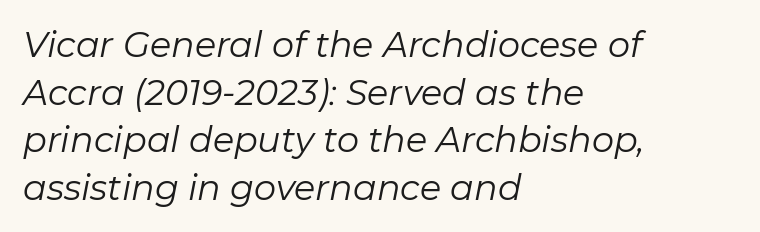
Q: Is the text bold? A: No.
Q: Is the text italic (slanted)? A: Yes, it leans right by about 11 degrees.
Q: Is the text underlined? A: No.
Q: How is the paragraph aligned? A: Left-aligned.
Q: Is the spacing between letters normal or unusually wide? A: Normal.
Q: Is the spacing between lines tight, normal or loose? A: Normal.
Q: Width (condensed, normal, or wide)? A: Normal.
Q: Stroke contrast? A: Low.
Q: x-height? A: Medium.
Q: Monospaced? A: No.
